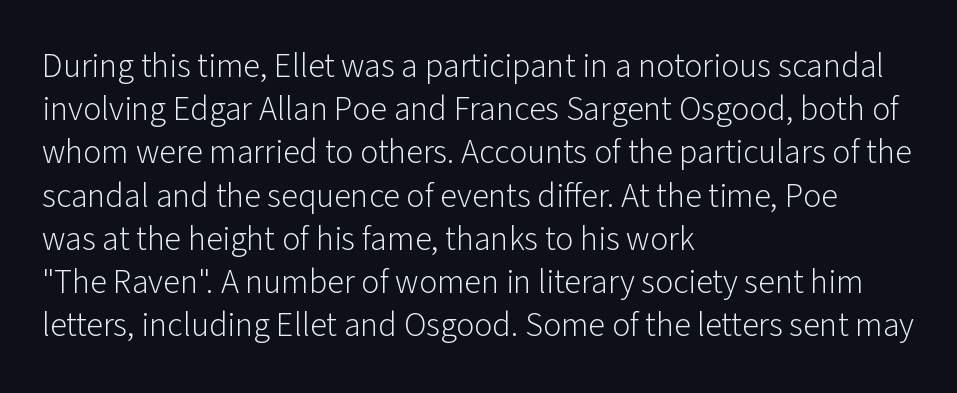
You could call the tracking neutral — neither tight nor loose. Classification — sans serif. Whoever set this chose a conventional vertical rhythm. The baseline area is clear. The letters advance in unequal steps, a hallmark of proportional type.
